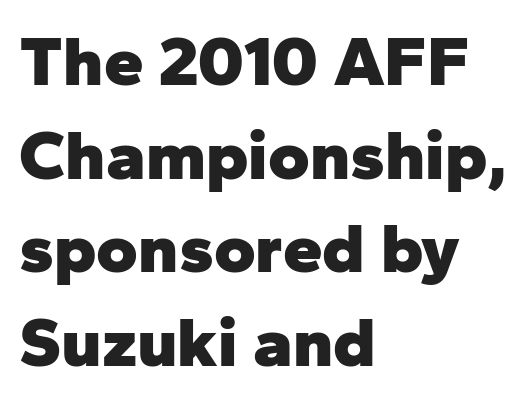
{"serif": "no", "italic": "no", "bold": "yes", "weight": "heavy", "width": "normal", "stroke_contrast": "low", "x_height": "medium", "monospaced": "no", "underline": "no", "align": "left", "line_spacing": "normal", "line_spacing_ratio": 1.32, "letter_spacing": "normal", "letter_spacing_em": 0.0, "glyph_px": 71}
